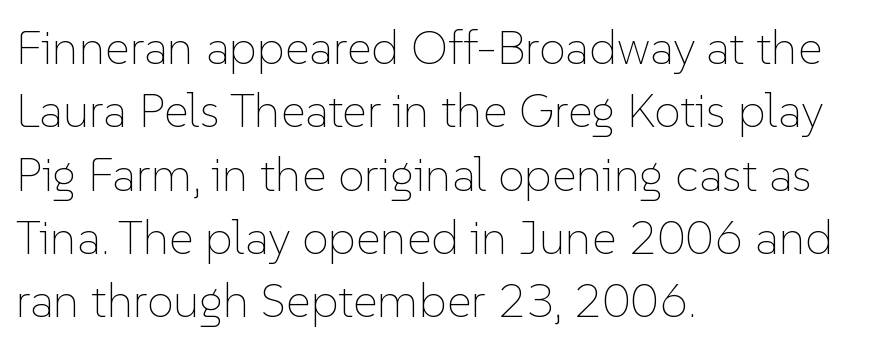
Each new line begins a customary step beneath the previous one. Stroke mass is kept to a normal reading level or below. You could not count columns in this text — the font is proportionally spaced. The paragraph shown leans on its left margin.
